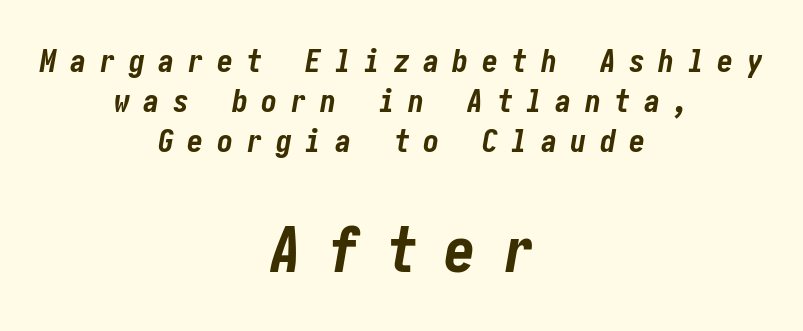
The image shows 63 px bold, condensed type, italic (leaning right); set centered, normal line spacing (1.25x), unusually wide letter spacing (+0.42 em), not underlined; the second (bottom) block is 1.97x larger; low stroke contrast and a medium x-height.
